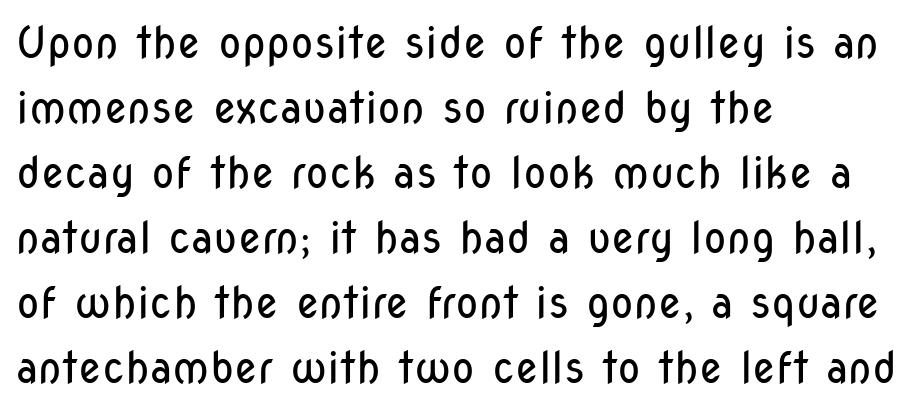
The image shows 43 px regular-weight, condensed sans-serif type, upright; set left-aligned, normal line spacing (1.51x), normal letter spacing, not underlined; low stroke contrast and a medium x-height.
